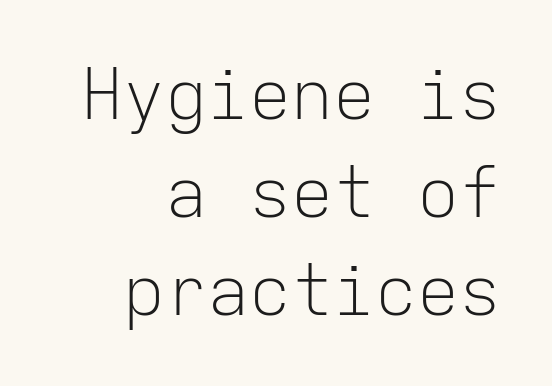
{"serif": "no", "italic": "no", "bold": "no", "weight": "light", "width": "normal", "stroke_contrast": "low", "x_height": "medium", "monospaced": "yes", "underline": "no", "align": "right", "line_spacing": "normal", "line_spacing_ratio": 1.4, "letter_spacing": "normal", "letter_spacing_em": 0.0, "glyph_px": 70}
